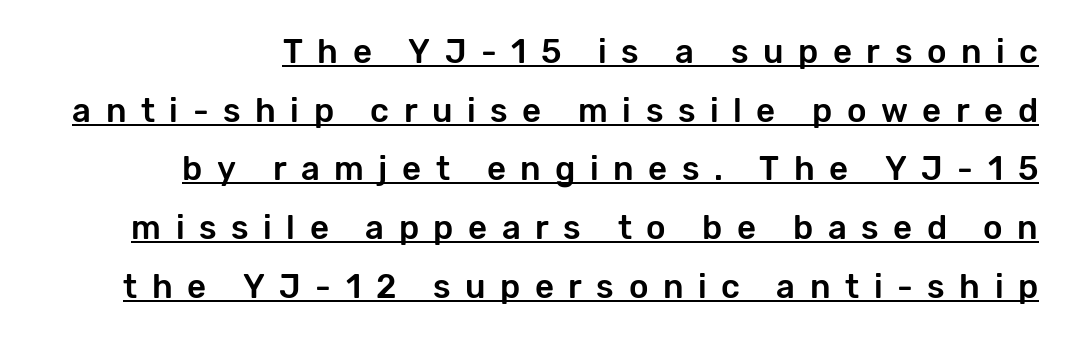
Q: Is the text italic (slanted)? A: No, it is upright.
Q: Is the typeface a serif or a sans-serif typeface? A: Sans-serif.
Q: Is the text underlined? A: Yes.
Q: Is the spacing between letters normal or unusually wide? A: Unusually wide.
Q: Width (condensed, normal, or wide)? A: Normal.
Q: Stroke contrast? A: Low.
Q: x-height? A: Medium.
Q: Monospaced? A: No.
